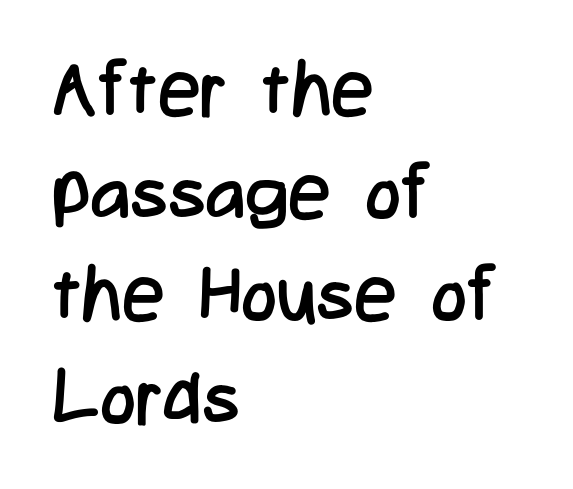
Q: Is the text bold? A: No.
Q: Is the text italic (slanted)? A: No, it is upright.
Q: Is the typeface a serif or a sans-serif typeface? A: Sans-serif.
Q: Is the text underlined? A: No.
Q: How is the paragraph aligned? A: Left-aligned.
Q: Is the spacing between letters normal or unusually wide? A: Normal.
Q: Is the spacing between lines tight, normal or loose? A: Normal.
Q: Width (condensed, normal, or wide)? A: Condensed.
Q: Stroke contrast? A: Low.
Q: x-height? A: Medium.
Q: Monospaced? A: No.
